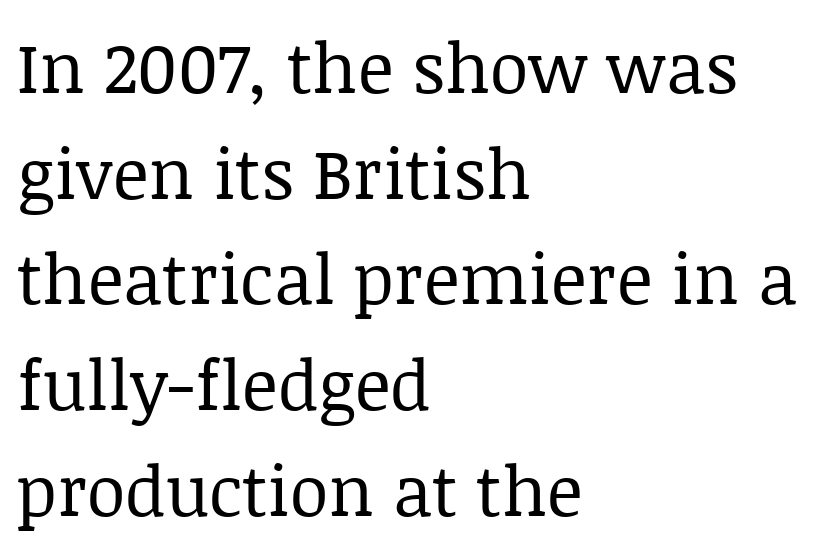
The image shows 70 px regular-weight serif type, upright; set left-aligned, normal line spacing (1.51x), normal letter spacing, not underlined; low stroke contrast and a large x-height.
